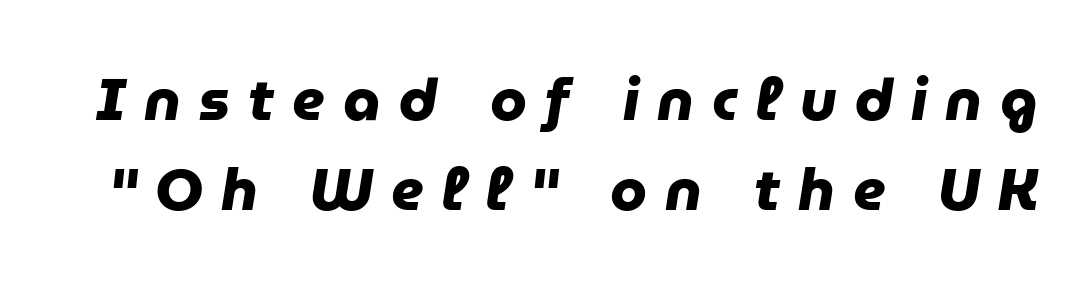
The string is rendered with underlining switched off. In terms of weight, the rendering is a true, heavy bold. Characters follow at a spacing far wider than the type designer built in. In terms of letterform style, serifs are entirely absent. Think of a printed novel: that variable character pitch is what you see here. The designer left line spacing at the default.
